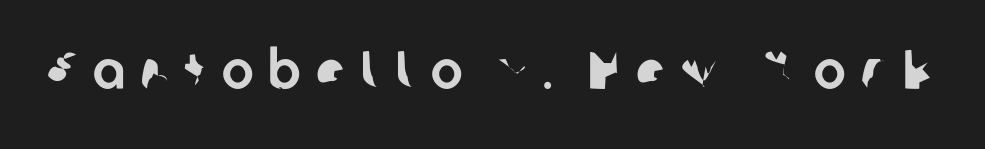
The image shows 54 px sans-serif type; set unusually wide letter spacing (+0.28 em), not underlined; low stroke contrast and a medium x-height.
